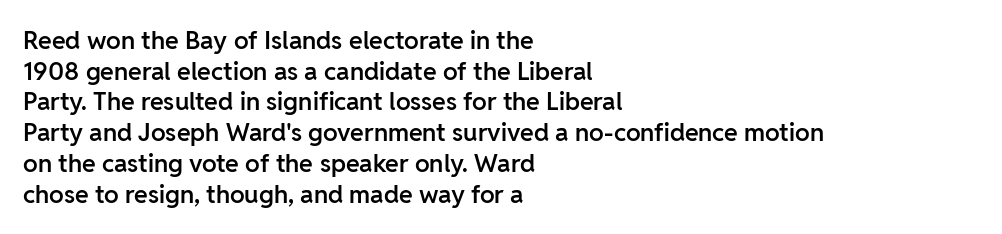
The text block is weighted toward the left margin, trailing off unevenly rightward. What weight is shown? A semibold, between regular and bold. Look at the tracking — it's just the regular setting, nothing added. Quick note: not italic, upright. A bare baseline throughout the passage.
